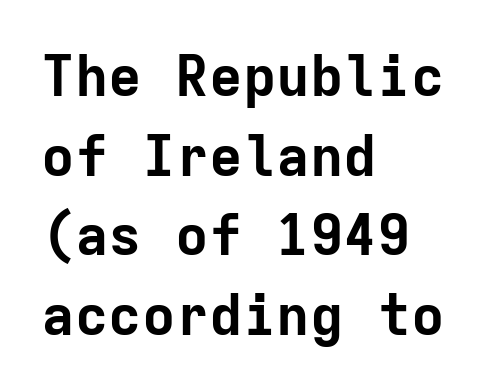
A typesetter would label this face a sans. Notice how thick the strokes are: this is what a full bold looks like. If you drew a ruler down the left edge, every line would touch it. The face used here is monospaced, like something from a code editor.
